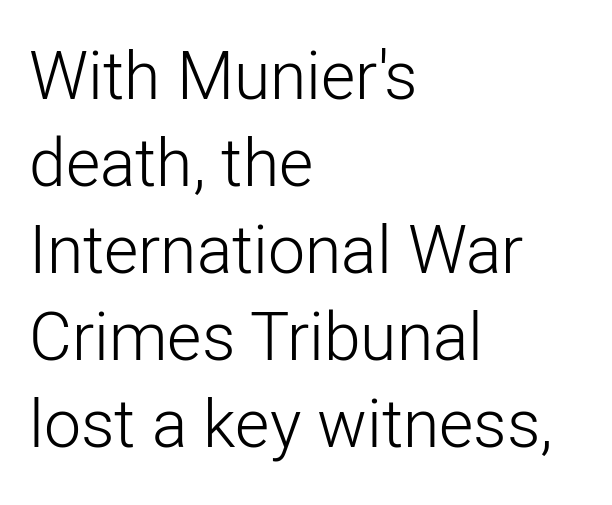
Q: Is the text bold? A: No.
Q: Is the text italic (slanted)? A: No, it is upright.
Q: Is the typeface a serif or a sans-serif typeface? A: Sans-serif.
Q: Is the text underlined? A: No.
Q: How is the paragraph aligned? A: Left-aligned.
Q: Is the spacing between letters normal or unusually wide? A: Normal.
Q: Is the spacing between lines tight, normal or loose? A: Normal.
Q: Width (condensed, normal, or wide)? A: Normal.
Q: Stroke contrast? A: Low.
Q: x-height? A: Medium.
Q: Monospaced? A: No.
